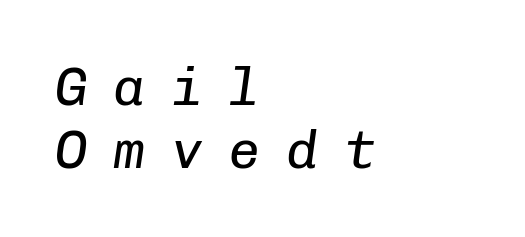
{"italic": "yes", "lean": "right", "slant_degrees": 8, "bold": "no", "weight": "regular", "width": "normal", "stroke_contrast": "low", "x_height": "medium", "monospaced": "yes", "underline": "no", "align": "left", "line_spacing_ratio": 1.18, "letter_spacing": "wide", "letter_spacing_em": 0.49, "glyph_px": 53}
